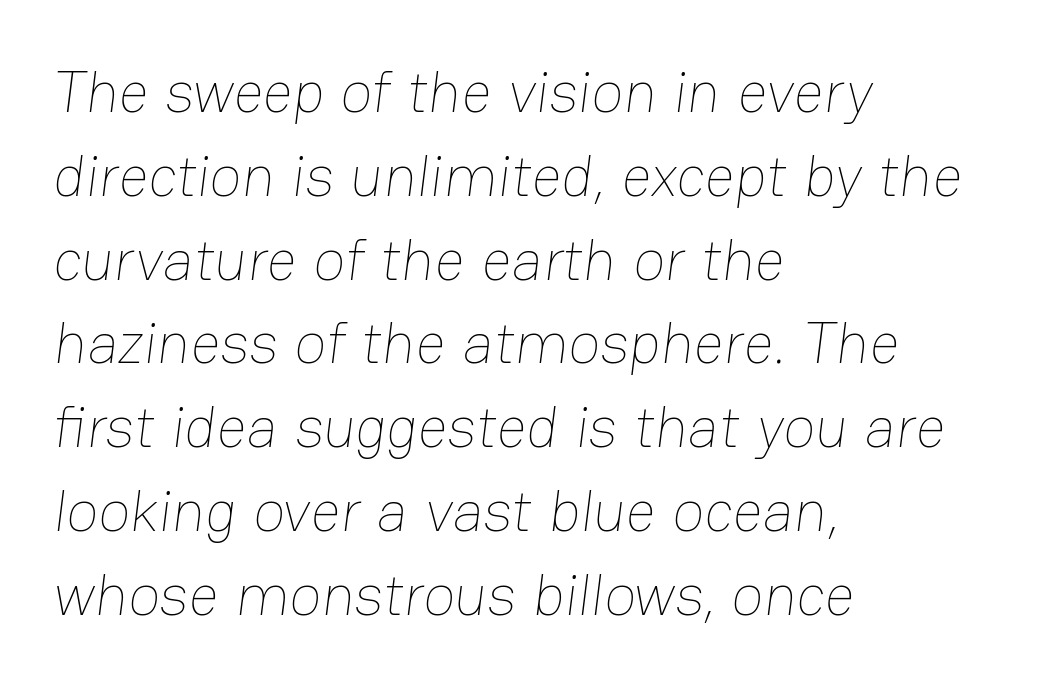
The image shows 59 px thin type; set left-aligned, normal line spacing (1.42x), normal letter spacing, not underlined; low stroke contrast and a medium x-height.
